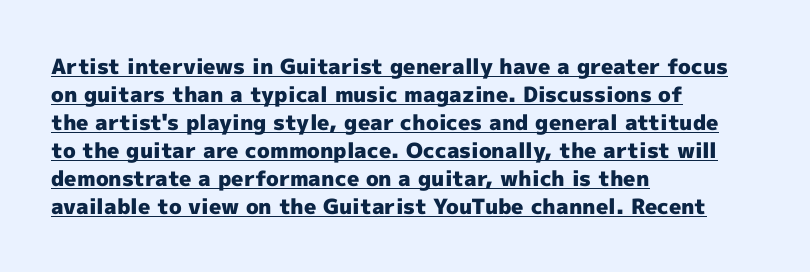
The image shows 21 px bold type, upright; set left-aligned, normal line spacing (1.33x), normal letter spacing, underlined.
